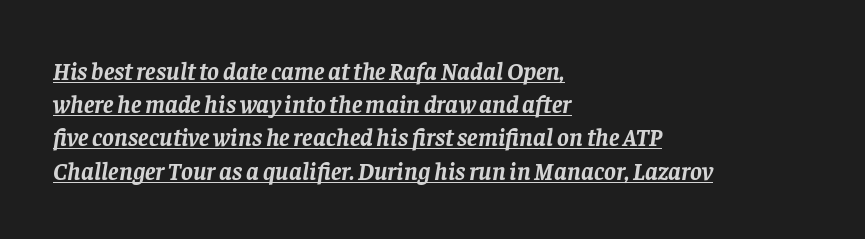
Q: Is the text bold? A: Yes.
Q: Is the text italic (slanted)? A: Yes, it leans right by about 8 degrees.
Q: Is the text underlined? A: Yes.
Q: How is the paragraph aligned? A: Left-aligned.
Q: Is the spacing between letters normal or unusually wide? A: Normal.
Q: Is the spacing between lines tight, normal or loose? A: Normal.
